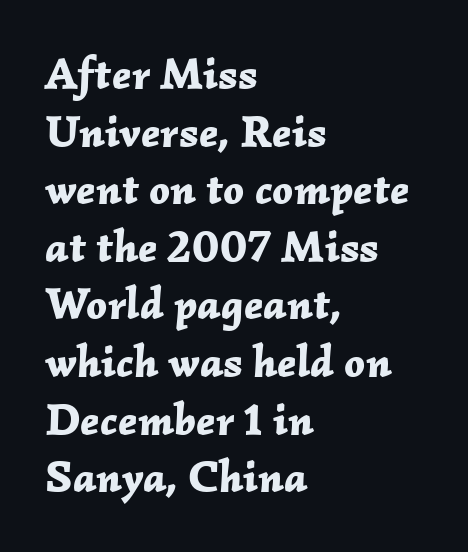
The image shows 45 px bold type, italic (leaning right); set left-aligned, normal line spacing (1.28x), normal letter spacing, not underlined; low stroke contrast and a medium x-height.
